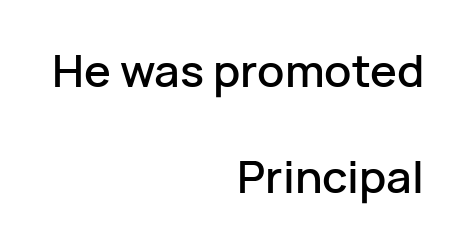
Q: Is the text italic (slanted)? A: No, it is upright.
Q: Is the typeface a serif or a sans-serif typeface? A: Sans-serif.
Q: Is the text underlined? A: No.
Q: How is the paragraph aligned? A: Right-aligned.
Q: Is the spacing between letters normal or unusually wide? A: Normal.
Q: Is the spacing between lines tight, normal or loose? A: Loose.
Q: Width (condensed, normal, or wide)? A: Normal.
Q: Stroke contrast? A: Low.
Q: x-height? A: Medium.
Q: Monospaced? A: No.
